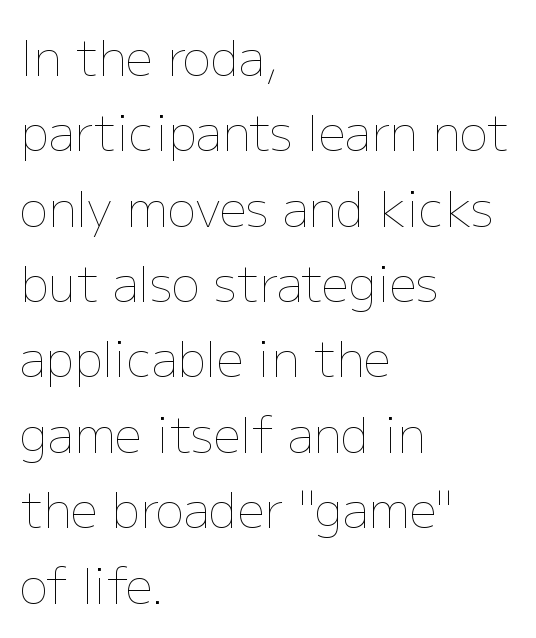
The image shows 48 px thin type, upright; set left-aligned, normal line spacing (1.57x), normal letter spacing, not underlined; low stroke contrast and a medium x-height.
